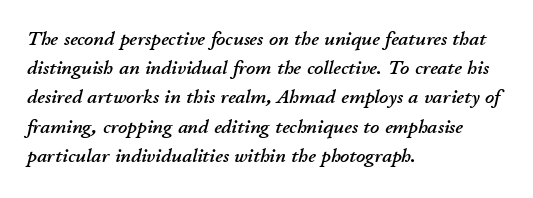
The image shows 20 px text type, italic (leaning right); set left-aligned, normal line spacing (1.46x), normal letter spacing, not underlined.
